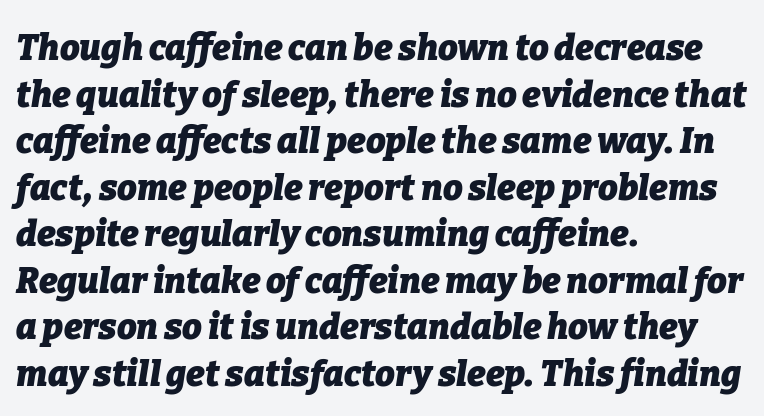
{"italic": "yes", "lean": "right", "slant_degrees": 9, "bold": "yes", "weight": "heavy", "width": "normal", "stroke_contrast": "low", "x_height": "medium", "monospaced": "no", "underline": "no", "align": "left", "line_spacing": "normal", "line_spacing_ratio": 1.33, "letter_spacing": "normal", "letter_spacing_em": 0.0, "glyph_px": 35}
